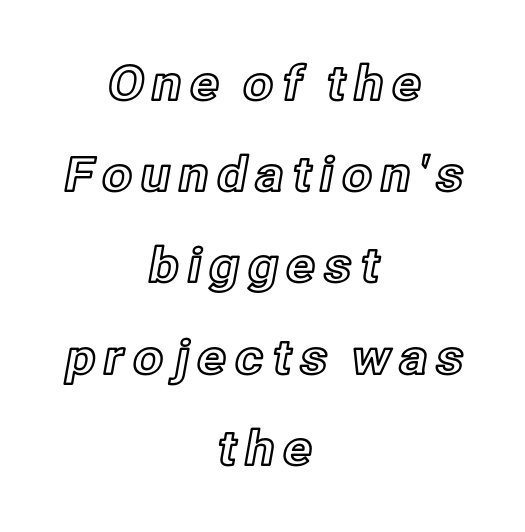
Q: Is the text italic (slanted)? A: Yes.
Q: Is the text underlined? A: No.
Q: How is the paragraph aligned? A: Centered.
Q: Is the spacing between lines tight, normal or loose? A: Loose.
Q: Width (condensed, normal, or wide)? A: Normal.
Q: x-height? A: Medium.
Q: Monospaced? A: No.
